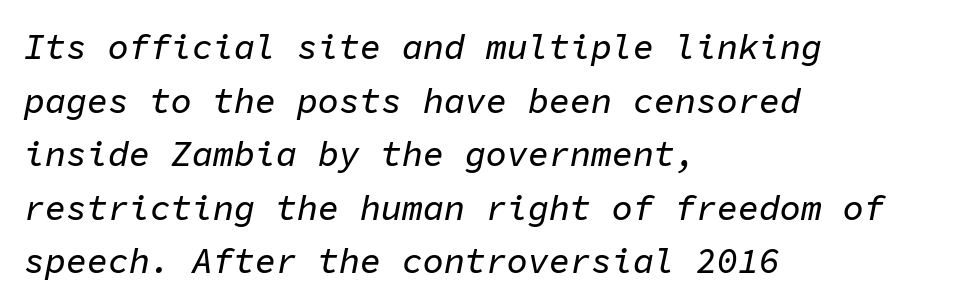
Q: Is the text italic (slanted)? A: Yes, it leans right by about 11 degrees.
Q: Is the text underlined? A: No.
Q: How is the paragraph aligned? A: Left-aligned.
Q: Is the spacing between letters normal or unusually wide? A: Normal.
Q: Is the spacing between lines tight, normal or loose? A: Normal.
Q: Width (condensed, normal, or wide)? A: Normal.
Q: Stroke contrast? A: Low.
Q: x-height? A: Medium.
Q: Monospaced? A: Yes.
